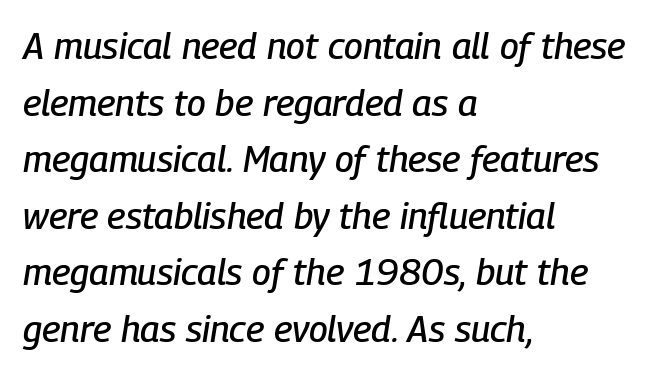
{"italic": "yes", "lean": "right", "slant_degrees": 9, "width": "condensed", "stroke_contrast": "low", "x_height": "medium", "monospaced": "no", "underline": "no", "align": "left", "line_spacing": "normal", "line_spacing_ratio": 1.53, "letter_spacing": "normal", "letter_spacing_em": 0.0, "glyph_px": 37}
